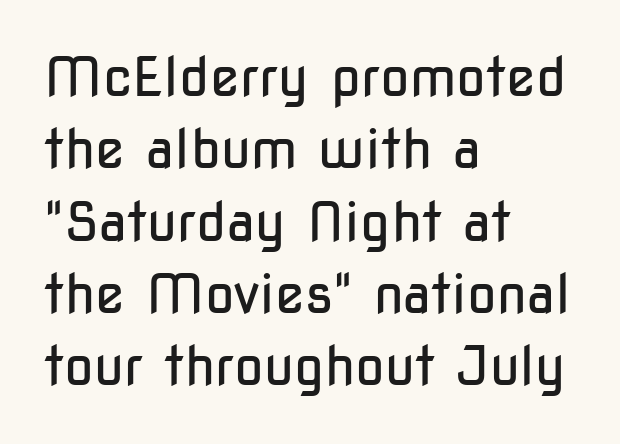
Q: Is the text bold? A: No.
Q: Is the text italic (slanted)? A: No, it is upright.
Q: Is the typeface a serif or a sans-serif typeface? A: Sans-serif.
Q: Is the text underlined? A: No.
Q: How is the paragraph aligned? A: Left-aligned.
Q: Is the spacing between letters normal or unusually wide? A: Normal.
Q: Is the spacing between lines tight, normal or loose? A: Normal.
Q: Width (condensed, normal, or wide)? A: Condensed.
Q: Stroke contrast? A: Low.
Q: x-height? A: Medium.
Q: Monospaced? A: No.
